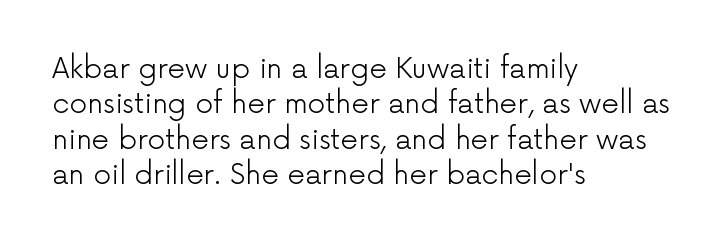
The image shows 28 px light sans-serif type, upright; set left-aligned, normal line spacing (1.26x), normal letter spacing, not underlined; low stroke contrast and a medium x-height.
